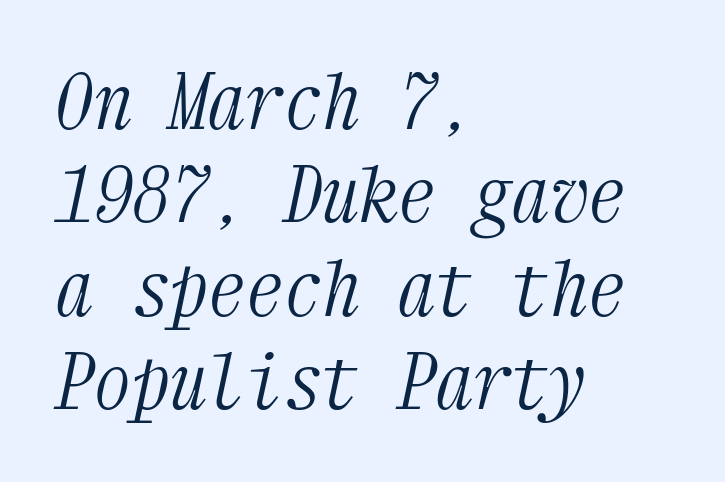
The image shows 76 px light, condensed serif type, italic (leaning right), monospaced; set left-aligned, line spacing 1.23x, normal letter spacing, not underlined; medium stroke contrast and a medium x-height.
